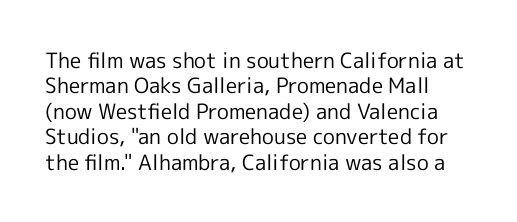
Q: Is the text bold? A: No.
Q: Is the text italic (slanted)? A: No, it is upright.
Q: Is the text underlined? A: No.
Q: How is the paragraph aligned? A: Left-aligned.
Q: Is the spacing between letters normal or unusually wide? A: Normal.
